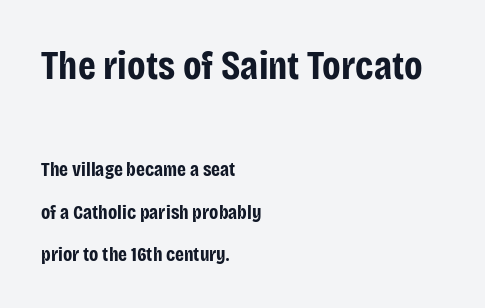
The image shows 40 px bold, condensed sans-serif type, upright; set left-aligned, loose line spacing (2.11x), normal letter spacing, not underlined; the first (top) block is 2.0x larger; low stroke contrast and a large x-height.
